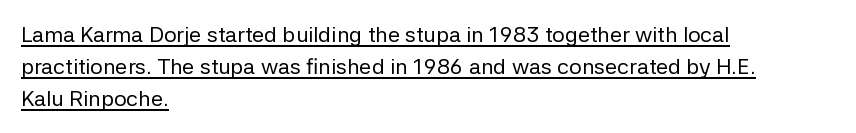
Regarding leading, the lines here are spaced in the standard way. Inter-character spacing is left at the font's built-in metrics. The rendered words wear a rule along their underside. Weight: not bold — regular or lighter.
